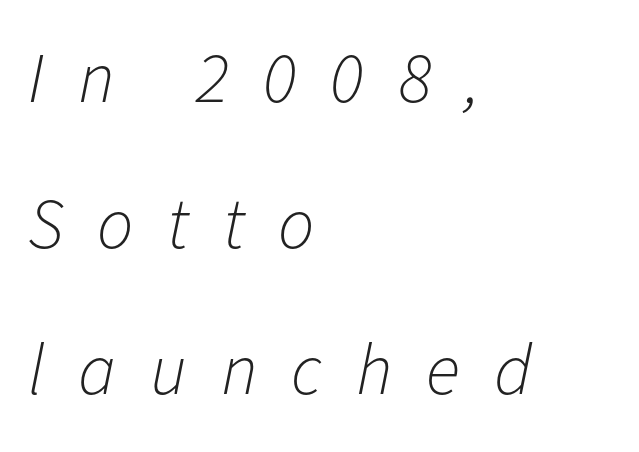
Italic? Definitely — the glyphs are oblique. A light-to-regular cut is what we see here. You could only call the tracking loose — the letters float apart. Is this a fixed-width face? No — the glyphs have proportional, varying widths. Unmarked baselines from the first word to the last. Whoever set this chose breathing room over compactness in the vertical rhythm.
